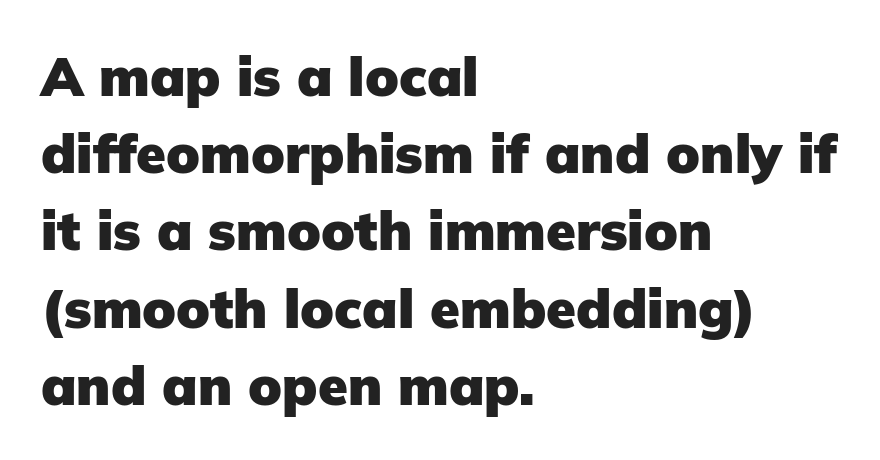
{"serif": "no", "italic": "no", "bold": "yes", "weight": "heavy", "width": "normal", "stroke_contrast": "low", "x_height": "medium", "monospaced": "no", "underline": "no", "align": "left", "line_spacing": "normal", "line_spacing_ratio": 1.43, "letter_spacing": "normal", "letter_spacing_em": 0.0, "glyph_px": 54}
